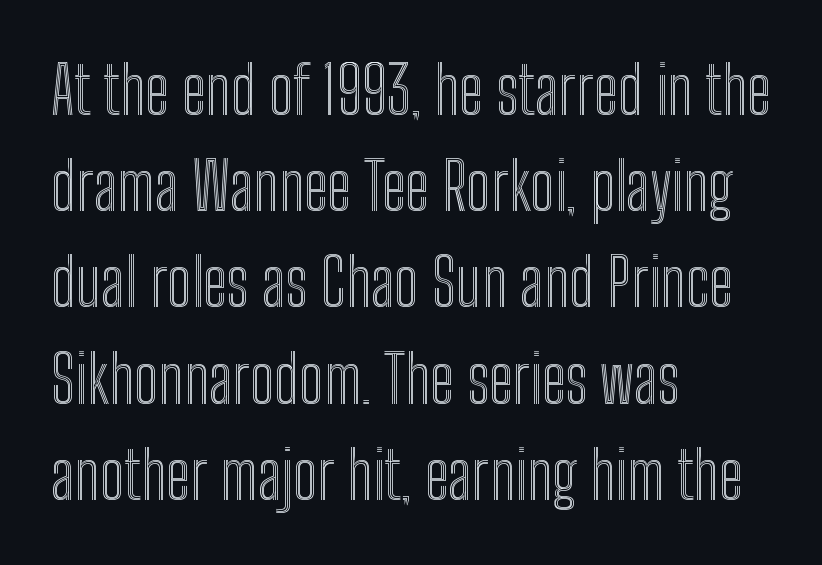
Normally led — the rows are evenly, conventionally spaced. The compositor pushed each line to the left boundary. Descenders hang freely into open space. Spacing verdict: proportional, widths tailored to each character. Style check: upright. Does extra space separate the letters? No, they use regular spacing.
